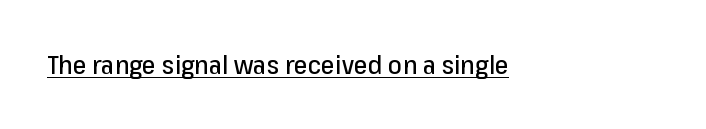
You can tell it's not italic because the verticals are truly vertical. Honestly, the letter spacing is just normal — you wouldn't notice it. Students, observe the line beneath the letters — that is underlining.
